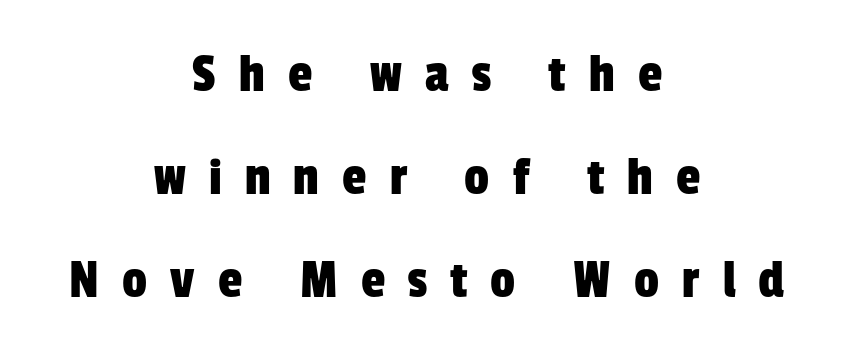
Q: Is the typeface a serif or a sans-serif typeface? A: Sans-serif.
Q: Is the text underlined? A: No.
Q: How is the paragraph aligned? A: Centered.
Q: Is the spacing between letters normal or unusually wide? A: Unusually wide.
Q: Width (condensed, normal, or wide)? A: Condensed.
Q: Stroke contrast? A: Low.
Q: x-height? A: Medium.
Q: Monospaced? A: No.
